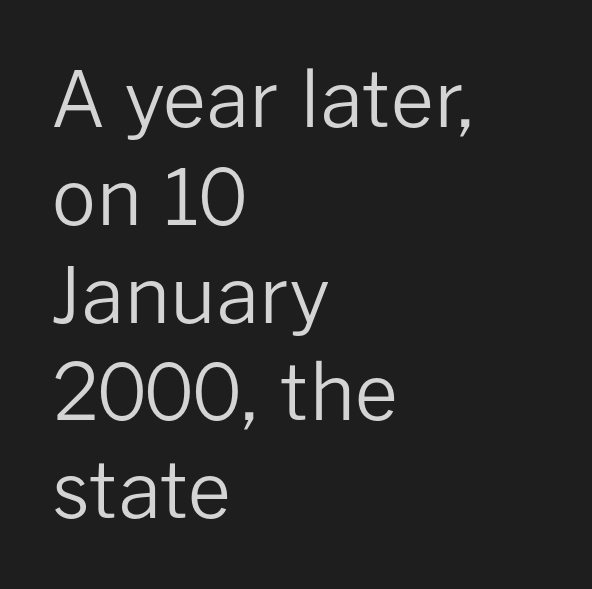
The image shows 77 px regular-weight sans-serif type, upright; set left-aligned, normal line spacing (1.27x), normal letter spacing, not underlined; low stroke contrast and a medium x-height.
